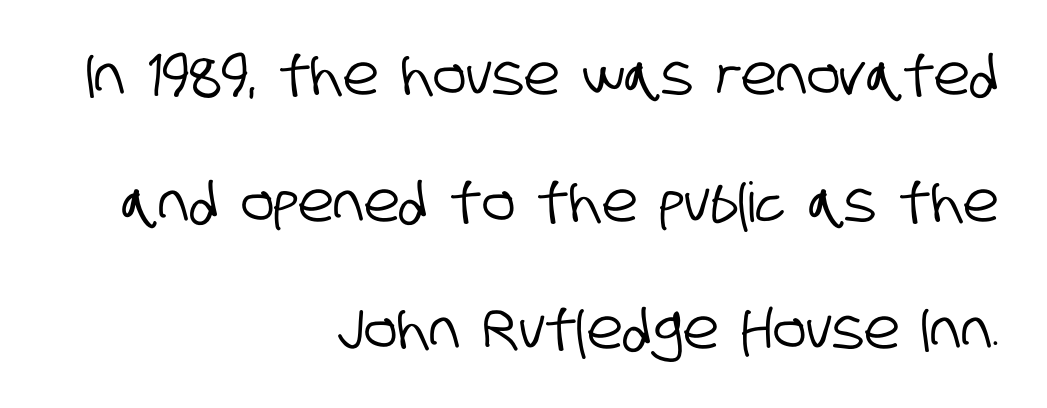
{"serif": "no", "width": "condensed", "stroke_contrast": "low", "x_height": "large", "monospaced": "no", "underline": "no", "align": "right", "line_spacing": "loose", "line_spacing_ratio": 2.31, "letter_spacing": "normal", "letter_spacing_em": 0.0, "glyph_px": 55}
